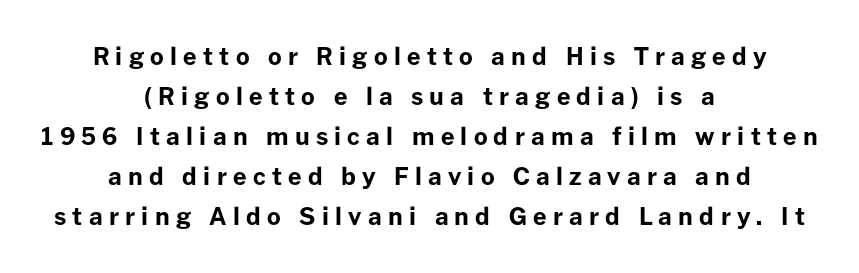
Alignment: centered. The lettering stays uniformly vertical, giving the passage a roman look. This rendering widens character spacing well past its baseline value. In terms of weight, the rendering is a true, heavy bold. Honestly, there is no underline to notice here at all.
